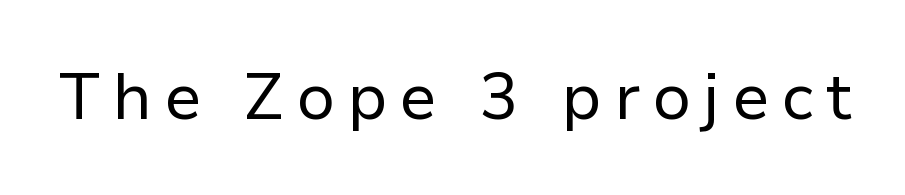
Think of a printed novel: that variable character pitch is what you see here. On a weight scale, this lands at 450 or below. Is there any slant? The stems are plumb. Lines of text with bare space underneath.
